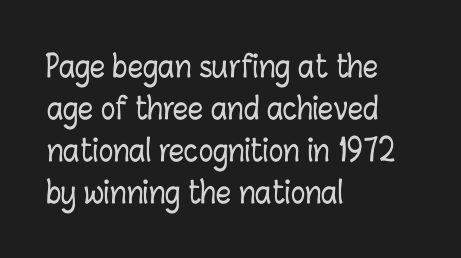
Typeset ragged right — the left edge is the straight one. Character widths vary here, with narrow letters taking less room than wide ones. This is the regular roman posture of the typeface. The block of text has a typical density, with ordinary space between rows. You could call the tracking neutral — neither tight nor loose.
